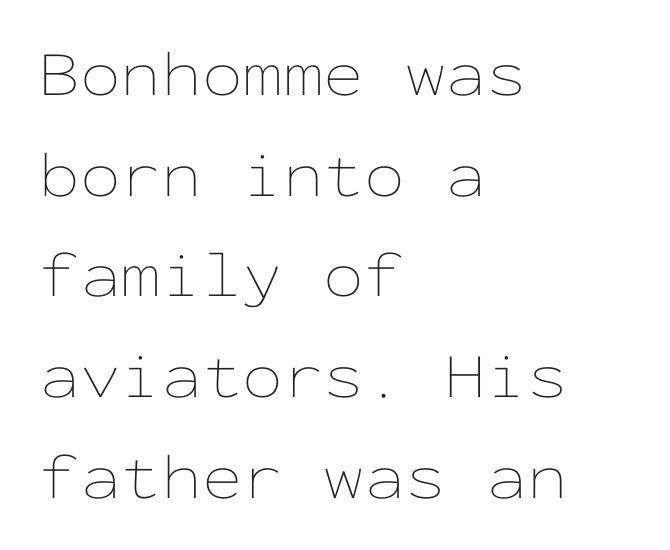
Designer's note — italics off, roman on. Check under the words: just untouched page. Reading down the column, the eye jumps a familiar distance to each next line. Is the type heavy? It reads as light-to-regular instead.
